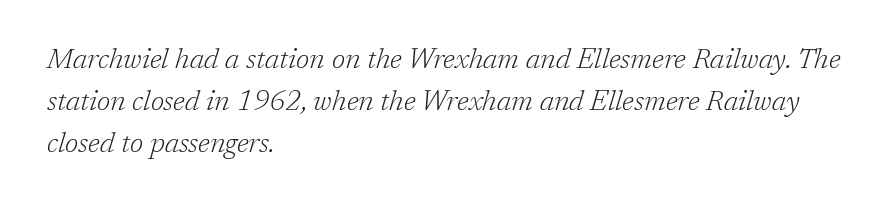
{"serif": "yes", "italic": "yes", "lean": "right", "slant_degrees": 17, "bold": "no", "weight": "light", "width": "normal", "stroke_contrast": "low", "x_height": "medium", "monospaced": "no", "underline": "no", "align": "left", "line_spacing": "normal", "line_spacing_ratio": 1.5, "letter_spacing": "normal", "letter_spacing_em": 0.0, "glyph_px": 28}
